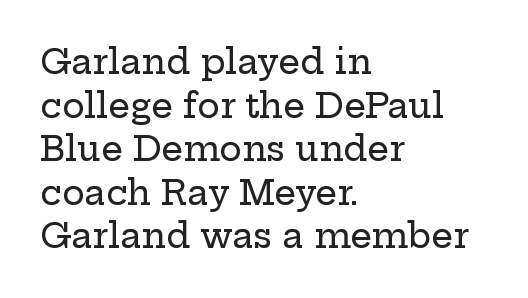
Q: Is the text italic (slanted)? A: No, it is upright.
Q: Is the typeface a serif or a sans-serif typeface? A: Serif.
Q: Is the text underlined? A: No.
Q: How is the paragraph aligned? A: Left-aligned.
Q: Is the spacing between letters normal or unusually wide? A: Normal.
Q: Is the spacing between lines tight, normal or loose? A: Normal.
Q: Width (condensed, normal, or wide)? A: Wide.
Q: Stroke contrast? A: Low.
Q: x-height? A: Medium.
Q: Monospaced? A: No.
